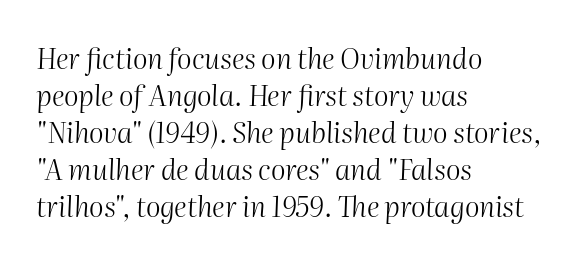
{"italic": "yes", "lean": "right", "slant_degrees": 2, "bold": "no", "weight": "light", "width": "normal", "stroke_contrast": "medium", "x_height": "medium", "monospaced": "no", "underline": "no", "align": "left", "line_spacing": "normal", "line_spacing_ratio": 1.32, "letter_spacing": "normal", "letter_spacing_em": 0.0, "glyph_px": 28}
